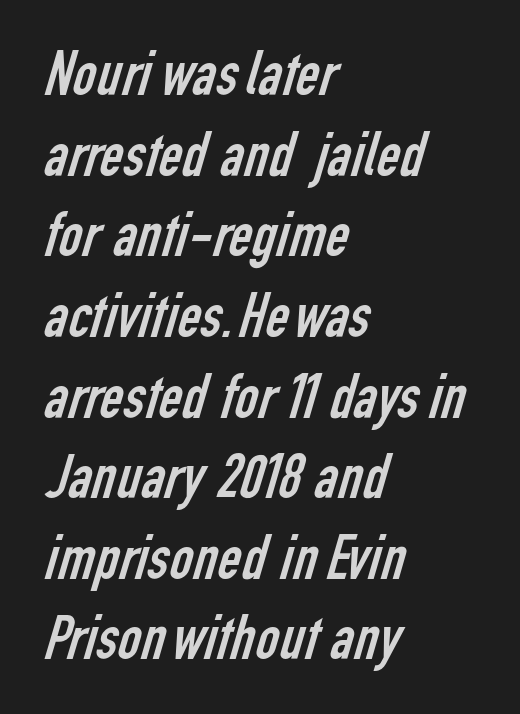
{"serif": "no", "bold": "no", "weight": "regular", "width": "condensed", "stroke_contrast": "low", "x_height": "medium", "monospaced": "no", "underline": "no", "align": "left", "line_spacing": "normal", "line_spacing_ratio": 1.26, "letter_spacing": "normal", "letter_spacing_em": 0.0, "glyph_px": 64}
